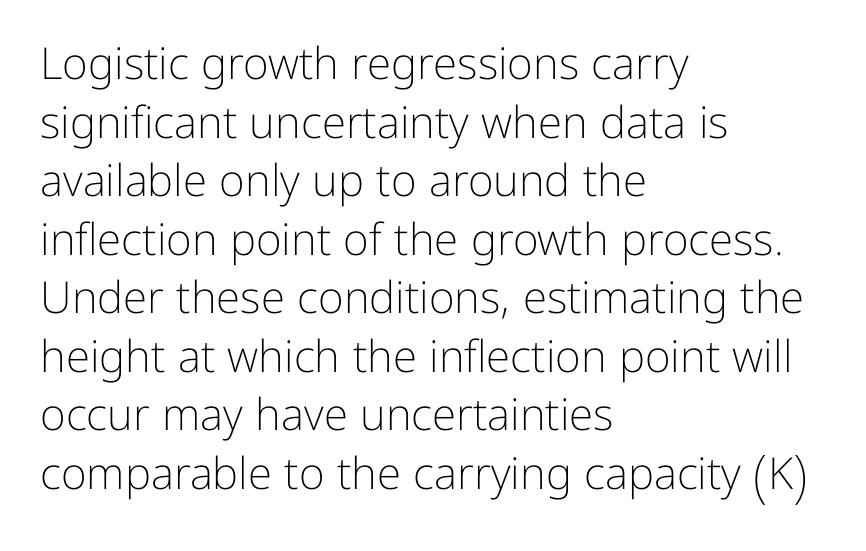
Q: Is the text bold? A: No.
Q: Is the text italic (slanted)? A: No, it is upright.
Q: Is the typeface a serif or a sans-serif typeface? A: Sans-serif.
Q: Is the text underlined? A: No.
Q: How is the paragraph aligned? A: Left-aligned.
Q: Is the spacing between letters normal or unusually wide? A: Normal.
Q: Is the spacing between lines tight, normal or loose? A: Normal.
Q: Width (condensed, normal, or wide)? A: Normal.
Q: Stroke contrast? A: Low.
Q: x-height? A: Medium.
Q: Monospaced? A: No.
